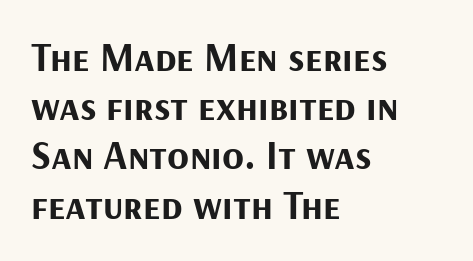
Q: Is the text bold? A: Yes.
Q: Is the text italic (slanted)? A: No, it is upright.
Q: Is the typeface a serif or a sans-serif typeface? A: Sans-serif.
Q: Is the text underlined? A: No.
Q: How is the paragraph aligned? A: Left-aligned.
Q: Is the spacing between letters normal or unusually wide? A: Normal.
Q: Width (condensed, normal, or wide)? A: Normal.
Q: Stroke contrast? A: Medium.
Q: x-height? A: Medium.
Q: Monospaced? A: No.
